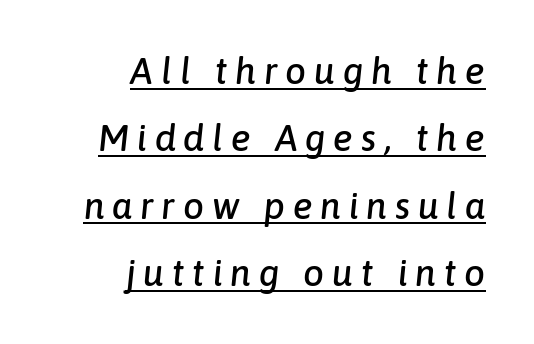
Each line ends at the same right margin while the left side varies. What stands out about the letter spacing? Its width — letters are far apart. Observe the lean: these are italic letterforms. Spacing verdict: proportional, widths tailored to each character.
